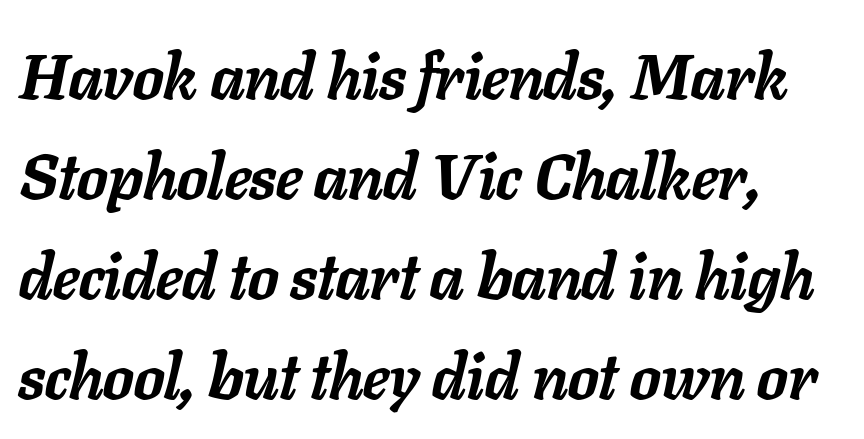
Q: Is the text bold? A: Yes.
Q: Is the text italic (slanted)? A: Yes, it leans right by about 11 degrees.
Q: Is the text underlined? A: No.
Q: How is the paragraph aligned? A: Left-aligned.
Q: Is the spacing between letters normal or unusually wide? A: Normal.
Q: Is the spacing between lines tight, normal or loose? A: Normal.
Q: Width (condensed, normal, or wide)? A: Normal.
Q: Stroke contrast? A: Low.
Q: x-height? A: Medium.
Q: Monospaced? A: No.
